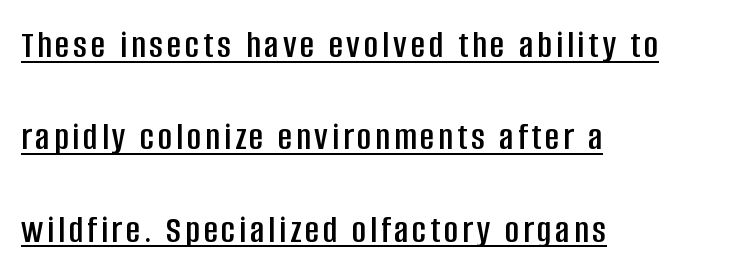
Interline gaps are noticeably wide in this sample. These characters rest on top of a visible drawn line. All the whitespace from short lines collects on the right. Italic? Not at all — the glyphs are vertical.
